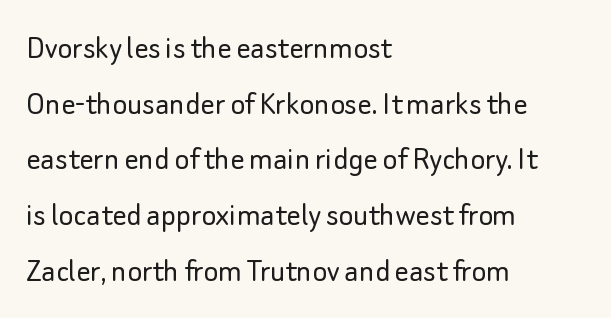
{"serif": "no", "italic": "no", "bold": "no", "weight": "light", "width": "normal", "stroke_contrast": "low", "x_height": "small", "monospaced": "no", "underline": "no", "align": "left", "line_spacing": "normal", "line_spacing_ratio": 1.59, "letter_spacing": "normal", "letter_spacing_em": 0.0, "glyph_px": 35}
